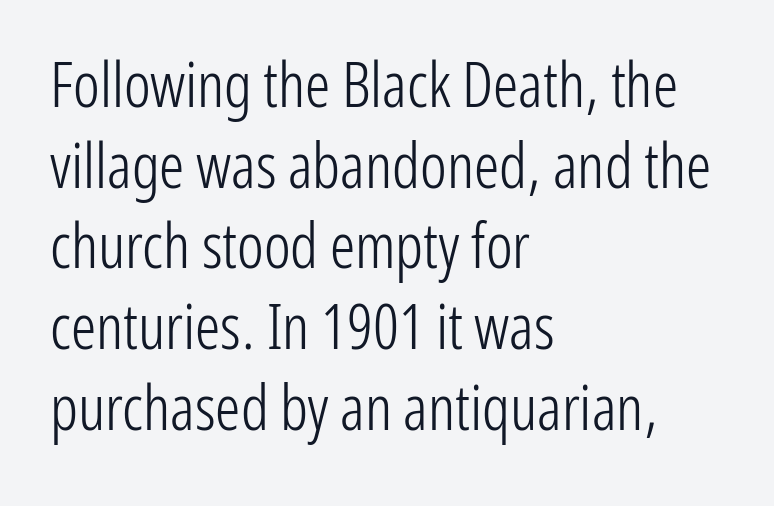
This sample has the flowing, uneven cadence of proportional lettering. Which margin do the lines hug? The left one — the right edge is uneven. Words float on clear page, feet unadorned. The lettering stays uniformly vertical, giving the passage a roman look. Classification — sans serif.
